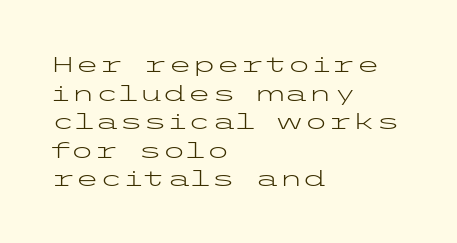
Check the space under the baseline: it is left empty. Characters follow at the spacing the type designer built in. These glyphs show unthickened strokes, regular width or finer. This is the regular roman posture of the typeface. A typesetter would call this leading conventional body-copy spacing. The compositor pushed each line to the left boundary.
